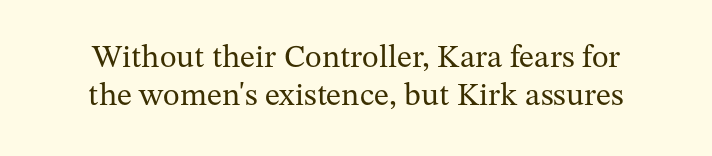
{"serif": "yes", "italic": "no", "bold": "no", "weight": "regular", "width": "normal", "stroke_contrast": "medium", "x_height": "medium", "monospaced": "no", "underline": "no", "line_spacing_ratio": 1.19, "letter_spacing": "normal", "letter_spacing_em": 0.0, "glyph_px": 32}
